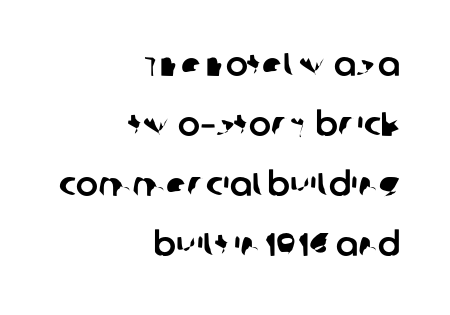
Q: Is the typeface a serif or a sans-serif typeface? A: Sans-serif.
Q: Is the text underlined? A: No.
Q: How is the paragraph aligned? A: Right-aligned.
Q: Is the spacing between letters normal or unusually wide? A: Normal.
Q: Width (condensed, normal, or wide)? A: Normal.
Q: Stroke contrast? A: Low.
Q: x-height? A: Large.
Q: Monospaced? A: No.
